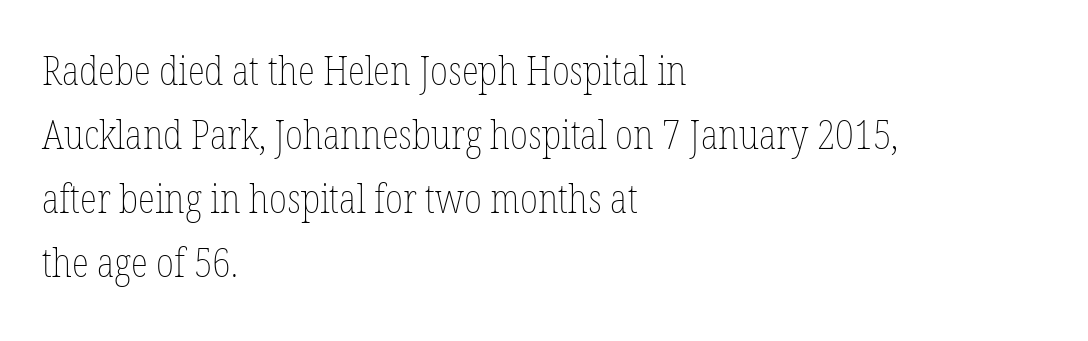
The image shows 40 px thin, condensed type, upright; set left-aligned, normal line spacing (1.6x), normal letter spacing, not underlined; low stroke contrast and a medium x-height.
